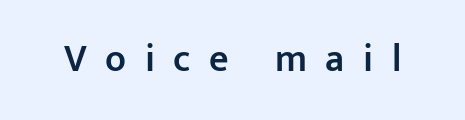
{"serif": "no", "italic": "no", "bold": "semi", "weight": "semibold", "width": "normal", "stroke_contrast": "low", "x_height": "medium", "monospaced": "no", "underline": "no", "letter_spacing": "wide", "letter_spacing_em": 0.49, "glyph_px": 38}
